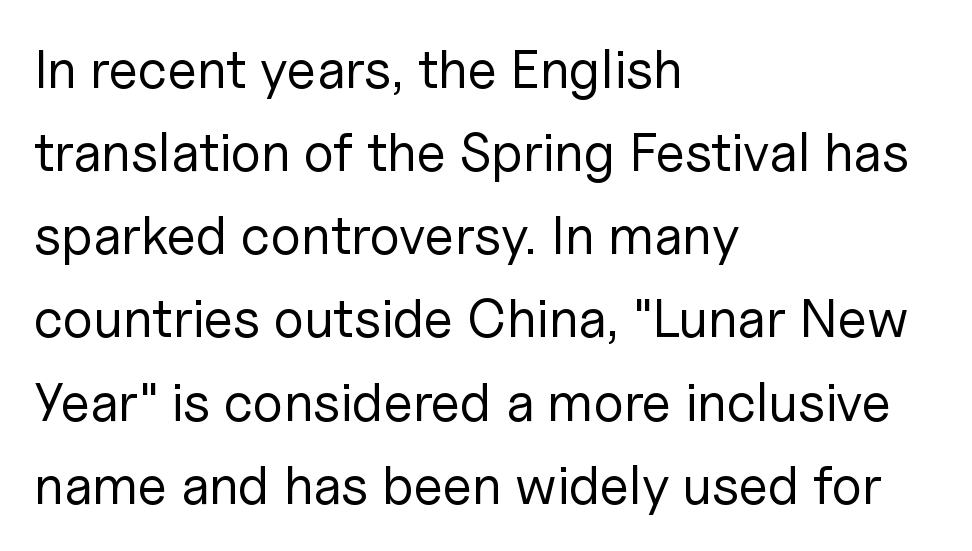
Left-aligned paragraph, ragged on the right. The line texture is even and compact thanks to regular tracking. Whoever set this chose a conventional vertical rhythm. Glance below the letters and you will spot only blank space. You could not count columns in this text — the font is proportionally spaced.
